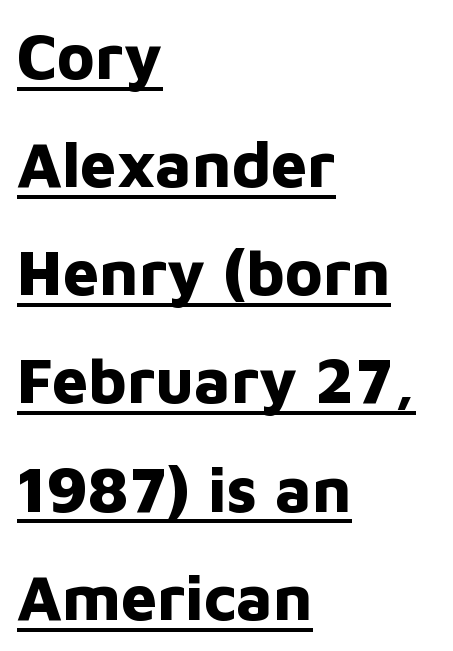
The axis of the letterforms is exactly vertical. All the whitespace from short lines collects on the right. This rendering employs a face without finishing strokes, i.e., a sans-serif. The leading is moderate, giving the passage an even texture.
